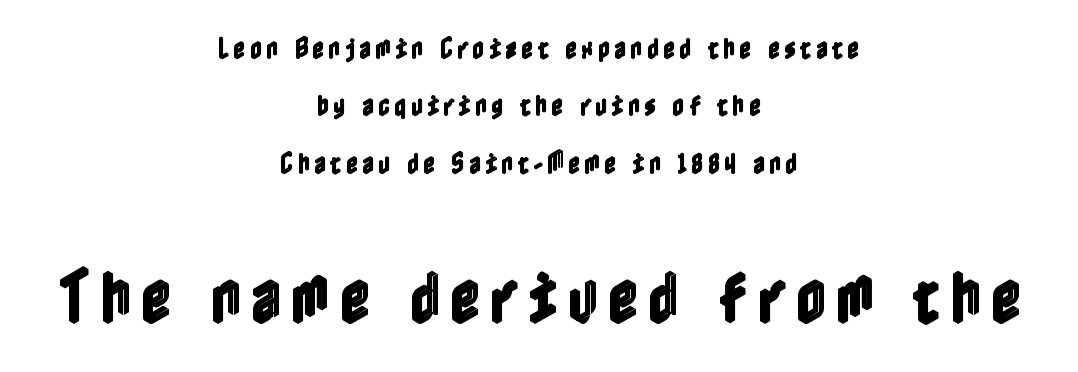
Q: Is the text italic (slanted)? A: No, it is upright.
Q: Is the text underlined? A: No.
Q: How is the paragraph aligned? A: Centered.
Q: Is the spacing between lines tight, normal or loose? A: Loose.
Q: Which block of text is set in a larger size, the first (top) or the second (bottom)? A: The second (bottom) one.
Q: Width (condensed, normal, or wide)? A: Condensed.
Q: x-height? A: Medium.
